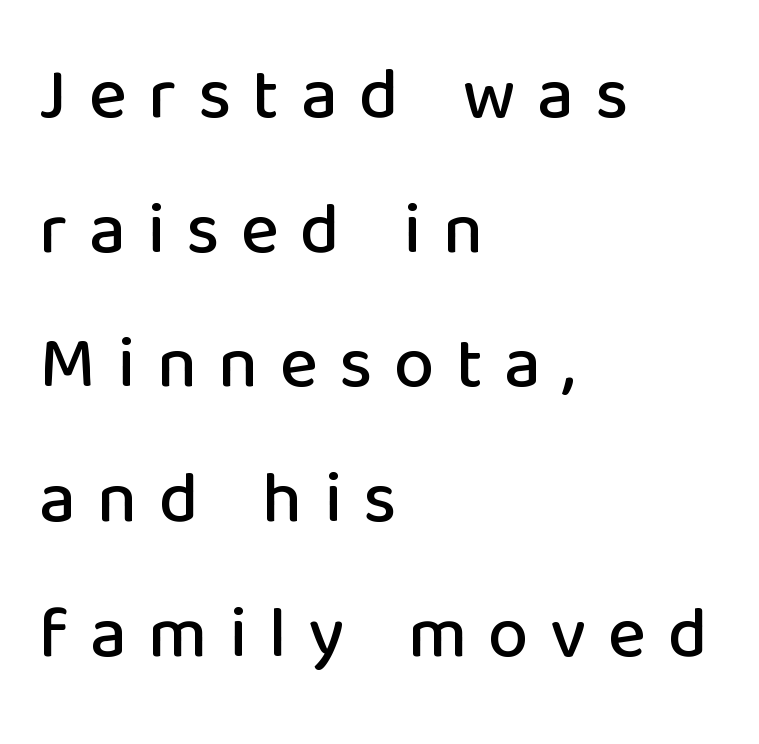
A classic flush-left, rag-right setting is used for this passage. Classification — sans serif. This is roman type, the default non-slanted kind. Descender tails drop into unmarked territory. Tracking value appears strongly positive — letters spread wide.
